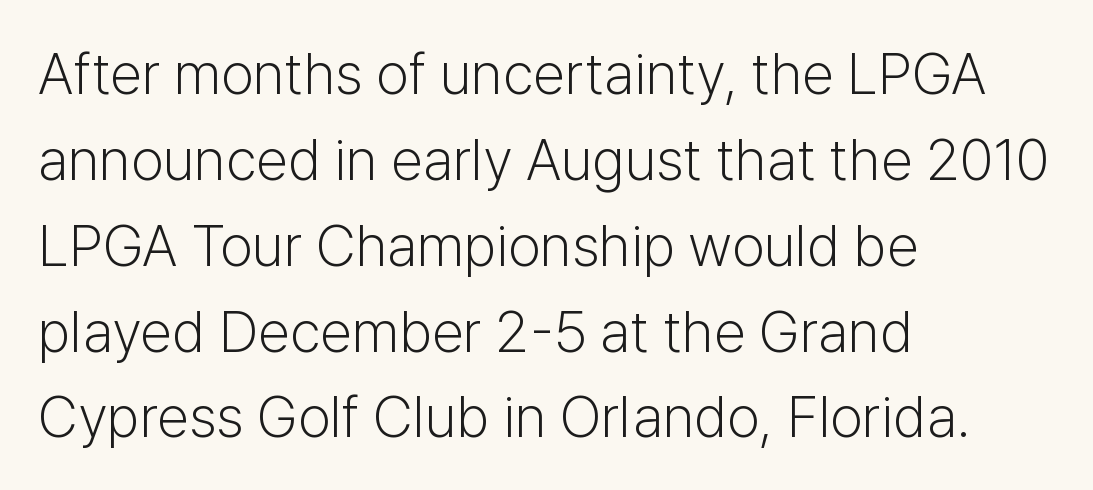
The font family rendered here belongs to the sans-serif group. Words appear dense and cohesive because spacing is normal. This sample uses an upright cut, with every glyph sitting square on the baseline. The letterforms sit at book weight or below. Each row of text sits above clean, open space.
